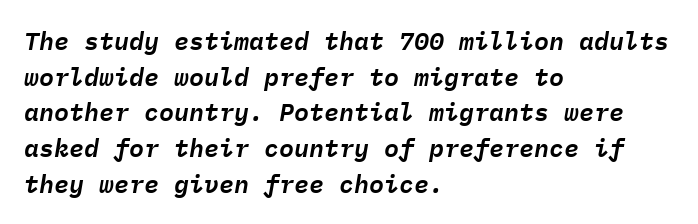
The image shows 25 px text type, italic (leaning right); set left-aligned, normal line spacing (1.43x), normal letter spacing, not underlined.
